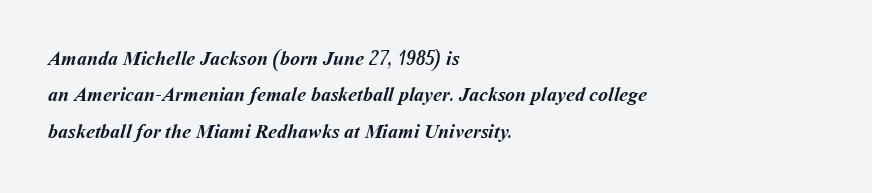
The line texture is even and compact thanks to regular tracking. Unmarked baselines from the first word to the last. Every row of glyphs begins at an identical x-position on the left. These words are printed bold, with thick strokes throughout.
